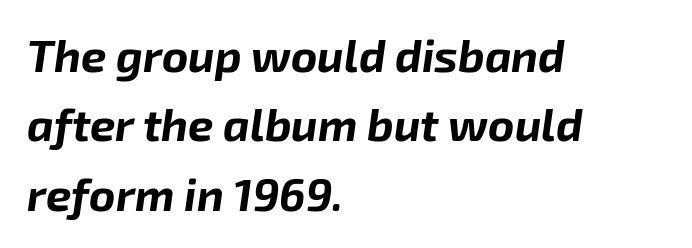
{"italic": "yes", "lean": "right", "slant_degrees": 8, "bold": "yes", "weight": "bold", "width": "normal", "stroke_contrast": "low", "x_height": "medium", "monospaced": "no", "underline": "no", "align": "left", "line_spacing": "normal", "line_spacing_ratio": 1.54, "letter_spacing": "normal", "letter_spacing_em": 0.0, "glyph_px": 45}
